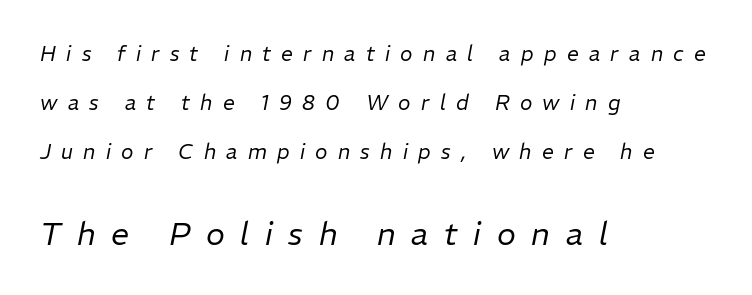
Does the copy run flush right? No — it runs flush left. Successive baselines arrive slowly, with a big drop between each. This reads as an unemphasized weight, regular at the heaviest. A typesetter would mark this as italic. Which chunk is bigger? The second one — the bottom block dwarfs the top. Underline: absent.
